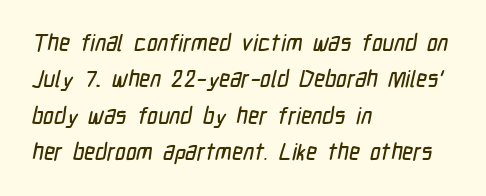
Q: Is the text underlined? A: No.
Q: How is the paragraph aligned? A: Left-aligned.
Q: Is the spacing between letters normal or unusually wide? A: Normal.
Q: Is the spacing between lines tight, normal or loose? A: Normal.
